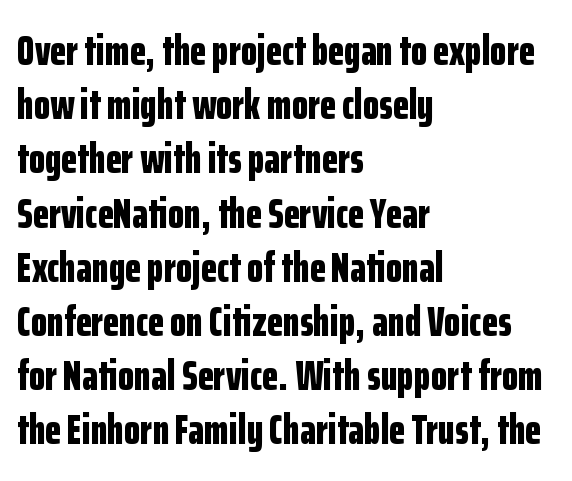
Note the varied advance widths — an 'i' is clearly narrower than an 'm'. The lines sit at an ordinary, default distance from one another. Heavy, bold letterforms. This is the regular roman posture of the typeface.
